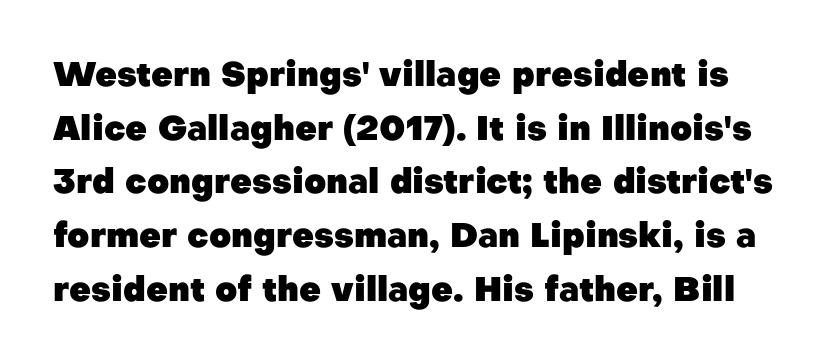
Ascenders rise straight up at ninety degrees. Bare-footed words on every line. A typesetter would label this face a sans. How heavy is the stroke? Heavy — this is a bold. If you measured baseline to baseline, you'd find a middling distance. Honestly, the letter spacing is just normal — you wouldn't notice it.
